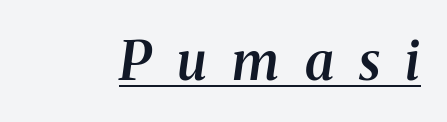
Varying glyph widths throughout — classic text-font behaviour. Is this a sans? No — the strokes have serifs. This is oblique type, the kind used for emphasis or titles. The characters look somewhat weighty, a semibold short of true bold.
